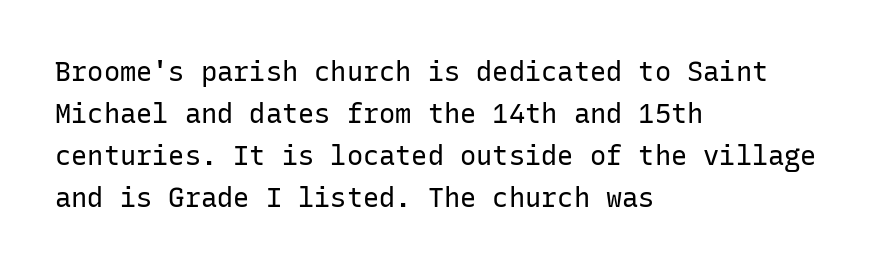
{"italic": "no", "bold": "no", "underline": "no", "align": "left", "line_spacing": "normal", "line_spacing_ratio": 1.56, "letter_spacing": "normal", "letter_spacing_em": 0.0, "glyph_px": 27}
